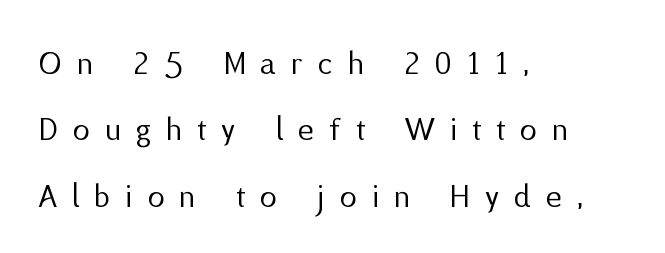
{"serif": "no", "italic": "no", "bold": "no", "weight": "regular", "width": "normal", "stroke_contrast": "medium", "x_height": "medium", "monospaced": "no", "underline": "no", "align": "left", "line_spacing": "loose", "line_spacing_ratio": 1.95, "letter_spacing": "wide", "letter_spacing_em": 0.45, "glyph_px": 34}
